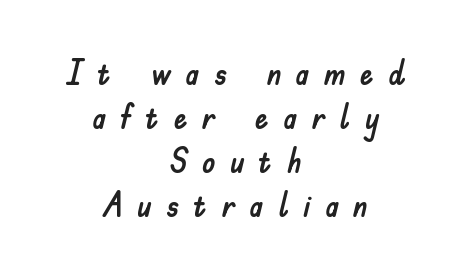
The image shows 34 px sans-serif type; set centered, normal line spacing (1.29x), unusually wide letter spacing (+0.42 em), not underlined; low stroke contrast and a small x-height.
